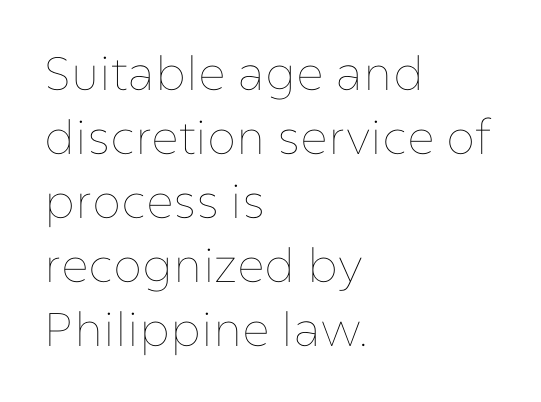
Between one letter and the next there's only the usual sliver of space. The gap between lines stays unmarked. Ascenders rise straight up at ninety degrees. The cut favours lightness, reaching ordinary text weight at its darkest. The setting favours the left margin, as ordinary paragraphs usually do.
